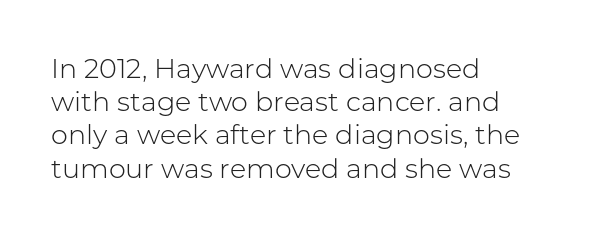
Q: Is the text bold? A: No.
Q: Is the text italic (slanted)? A: No, it is upright.
Q: Is the text underlined? A: No.
Q: How is the paragraph aligned? A: Left-aligned.
Q: Is the spacing between letters normal or unusually wide? A: Normal.
